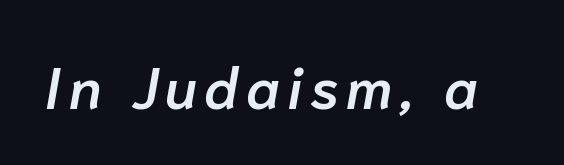
This rendering features lettering with no underline. These lines are rendered in a variable-pitch font. Stroke thickness is moderately raised; the sample reads as semibold. Is the type slanted? Yes — the strokes lean at a clear angle.
